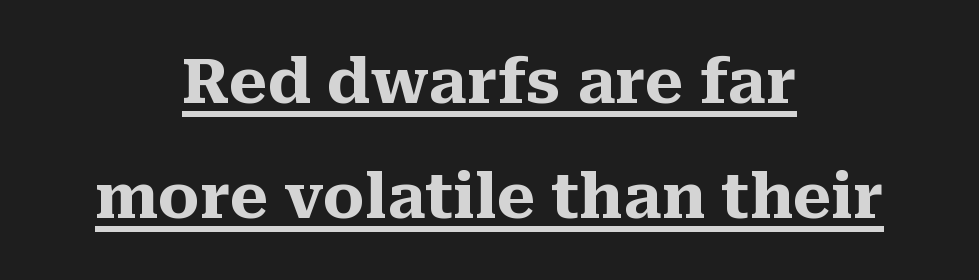
{"serif": "yes", "italic": "no", "bold": "yes", "weight": "heavy", "width": "normal", "stroke_contrast": "medium", "x_height": "medium", "monospaced": "no", "underline": "yes", "align": "center", "line_spacing_ratio": 1.86, "letter_spacing": "normal", "letter_spacing_em": 0.0, "glyph_px": 62}
